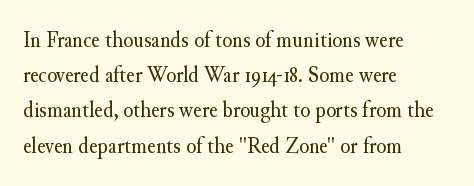
The image shows 23 px text type, upright; set left-aligned, normal line spacing (1.53x), normal letter spacing, not underlined.
